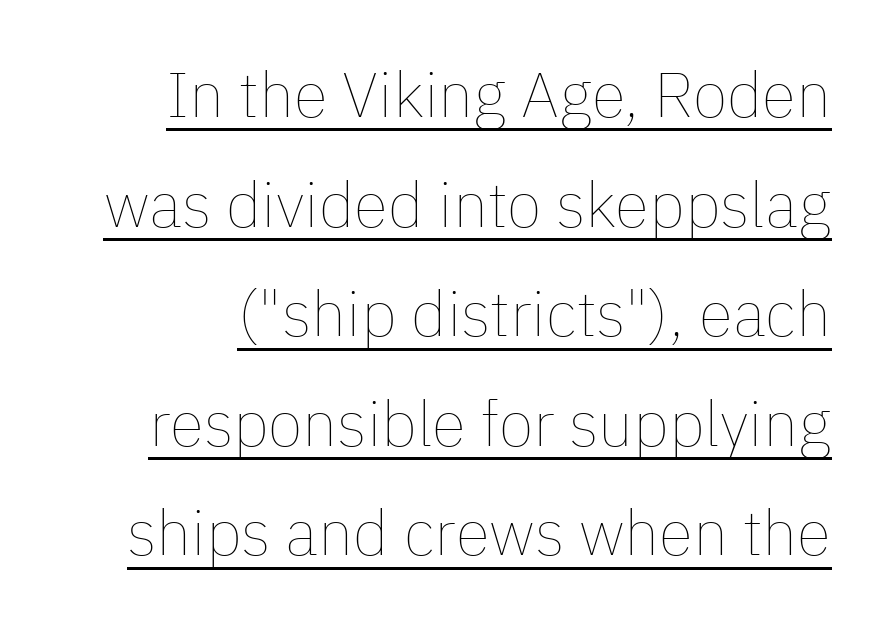
Q: Is the text bold? A: No.
Q: Is the text italic (slanted)? A: No, it is upright.
Q: Is the text underlined? A: Yes.
Q: How is the paragraph aligned? A: Right-aligned.
Q: Is the spacing between letters normal or unusually wide? A: Normal.
Q: Width (condensed, normal, or wide)? A: Normal.
Q: Stroke contrast? A: Low.
Q: x-height? A: Medium.
Q: Monospaced? A: No.
